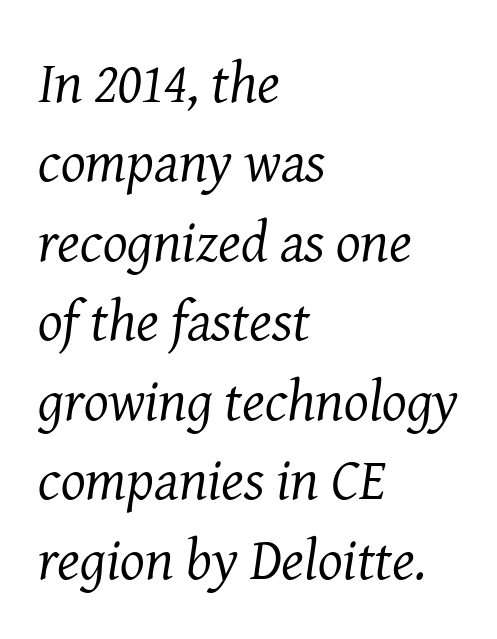
Q: Is the text bold? A: No.
Q: Is the text italic (slanted)? A: Yes, it leans right by about 8 degrees.
Q: Is the typeface a serif or a sans-serif typeface? A: Serif.
Q: Is the text underlined? A: No.
Q: How is the paragraph aligned? A: Left-aligned.
Q: Is the spacing between letters normal or unusually wide? A: Normal.
Q: Is the spacing between lines tight, normal or loose? A: Normal.
Q: Width (condensed, normal, or wide)? A: Normal.
Q: Stroke contrast? A: Medium.
Q: x-height? A: Medium.
Q: Monospaced? A: No.
